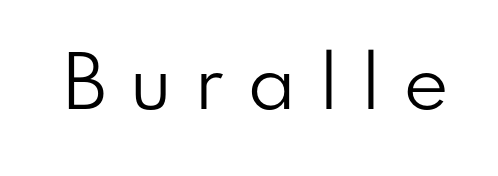
Q: Is the text bold? A: No.
Q: Is the text italic (slanted)? A: No, it is upright.
Q: Is the typeface a serif or a sans-serif typeface? A: Sans-serif.
Q: Is the text underlined? A: No.
Q: Is the spacing between letters normal or unusually wide? A: Unusually wide.
Q: Width (condensed, normal, or wide)? A: Normal.
Q: Stroke contrast? A: Low.
Q: x-height? A: Small.
Q: Monospaced? A: No.
